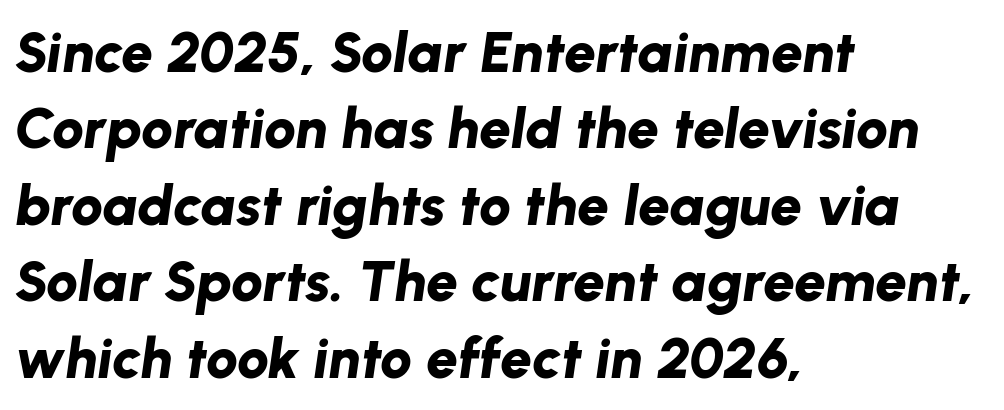
Q: Is the text bold? A: Yes.
Q: Is the text italic (slanted)? A: Yes, it leans right by about 8 degrees.
Q: Is the text underlined? A: No.
Q: How is the paragraph aligned? A: Left-aligned.
Q: Is the spacing between letters normal or unusually wide? A: Normal.
Q: Is the spacing between lines tight, normal or loose? A: Normal.
Q: Width (condensed, normal, or wide)? A: Normal.
Q: Stroke contrast? A: Low.
Q: x-height? A: Medium.
Q: Monospaced? A: No.
